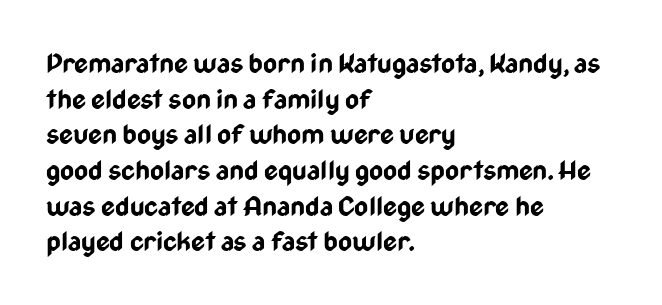
Q: Is the text bold? A: Yes.
Q: Is the text italic (slanted)? A: No, it is upright.
Q: Is the text underlined? A: No.
Q: How is the paragraph aligned? A: Left-aligned.
Q: Is the spacing between letters normal or unusually wide? A: Normal.
Q: Is the spacing between lines tight, normal or loose? A: Normal.
